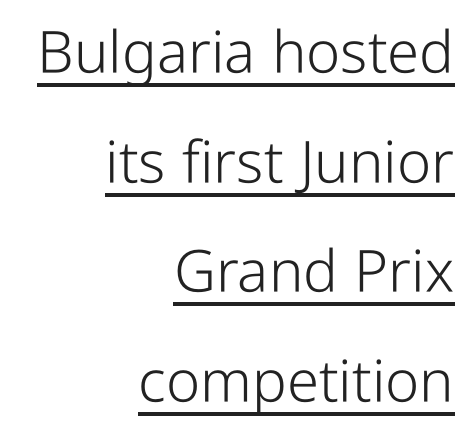
The image shows 58 px light, condensed sans-serif type, upright; set right-aligned, line spacing 1.89x, normal letter spacing, underlined; low stroke contrast and a medium x-height.
